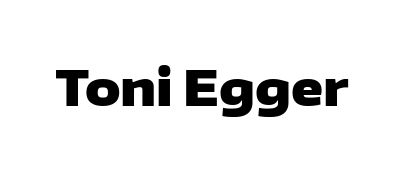
{"serif": "no", "italic": "no", "bold": "yes", "weight": "heavy", "width": "wide", "stroke_contrast": "low", "x_height": "medium", "monospaced": "no", "underline": "no", "letter_spacing": "normal", "letter_spacing_em": 0.0, "glyph_px": 49}
